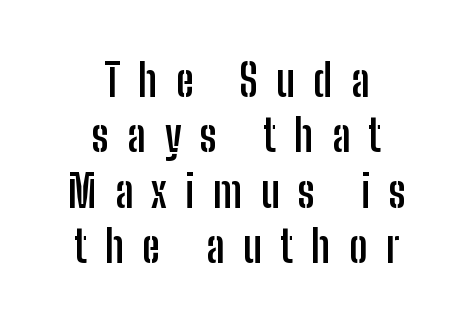
Here the glyphs are tracked loosely, breaking word shapes into spaced letters. Looks like regular typesetting: each glyph gets only the width it needs. Vertically, the passage feels balanced, rows spaced as you'd expect. Where is the straight margin? There isn't one; the lines are centered. Nobody drew a line under any word here. The passage shown is emphatically bold.
